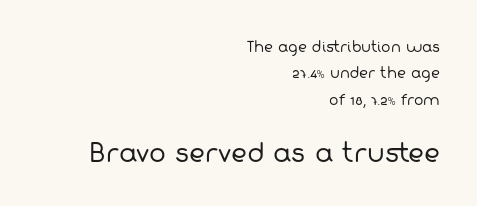
Any mark beneath the type? The region is blank. Two sizes are in play, and the larger belongs to the second block. The font is comparable to plain body text, perhaps lighter. Teacher's note: observe the even right margin — that is flush-right alignment.
